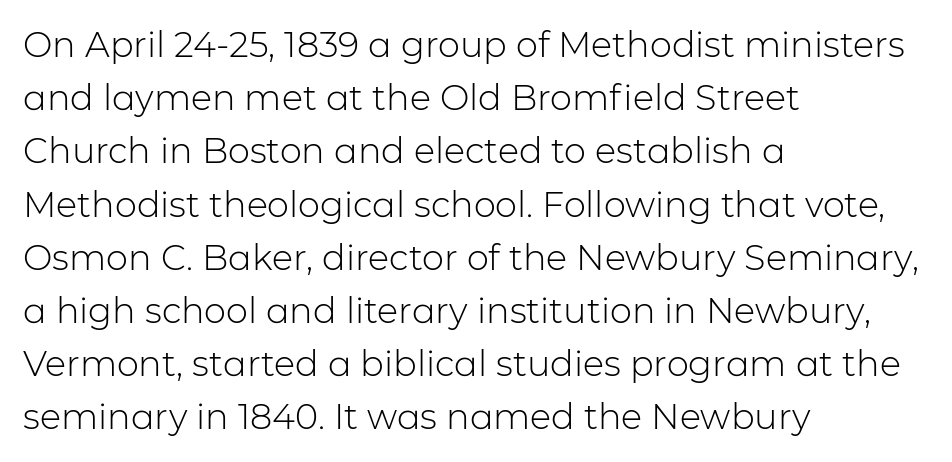
Q: Is the text bold? A: No.
Q: Is the text italic (slanted)? A: No, it is upright.
Q: Is the typeface a serif or a sans-serif typeface? A: Sans-serif.
Q: Is the text underlined? A: No.
Q: How is the paragraph aligned? A: Left-aligned.
Q: Is the spacing between letters normal or unusually wide? A: Normal.
Q: Is the spacing between lines tight, normal or loose? A: Normal.
Q: Width (condensed, normal, or wide)? A: Normal.
Q: Stroke contrast? A: Low.
Q: x-height? A: Medium.
Q: Monospaced? A: No.
